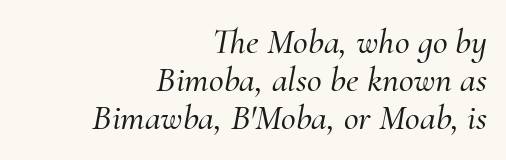
The passage is arranged like a letterhead date or caption credit — flush right. Typographically, this falls in the serif category. These lines huddle together more closely than default settings would place them. Compared with ordinary roman type, these characters are visibly tilted.
